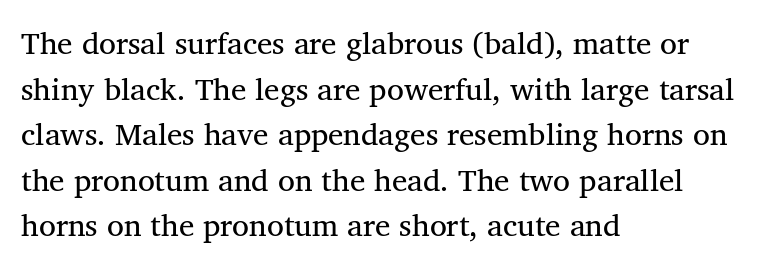
The image shows 31 px regular-weight serif type, upright; set left-aligned, normal line spacing (1.47x), normal letter spacing, not underlined; medium stroke contrast and a medium x-height.
